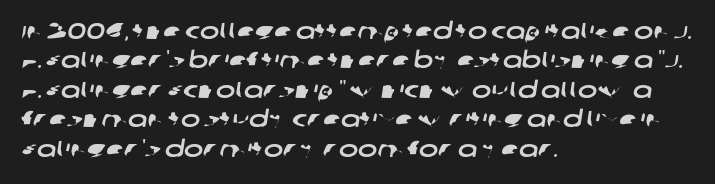
The baseline area is clear. In CSS terms this would be text-align: left. In terms of letterspacing, this is plain default setting. Interline gaps are of average width in this sample.
